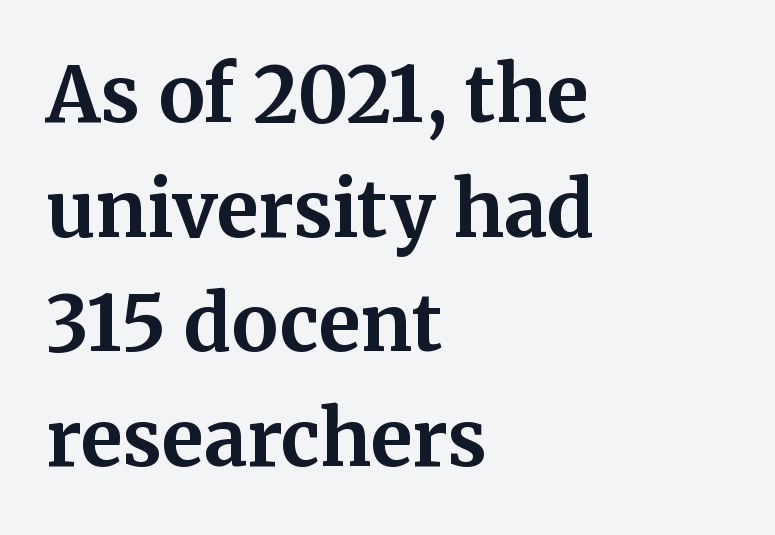
Posture: vertical. Observe the serifs anchoring each vertical stroke in this sample. In terms of letterspacing, this is plain default setting. Quick note: underline off. Rows of type keep a routine distance in the vertical direction. As a designer I'd log this as weight 700, bold.
